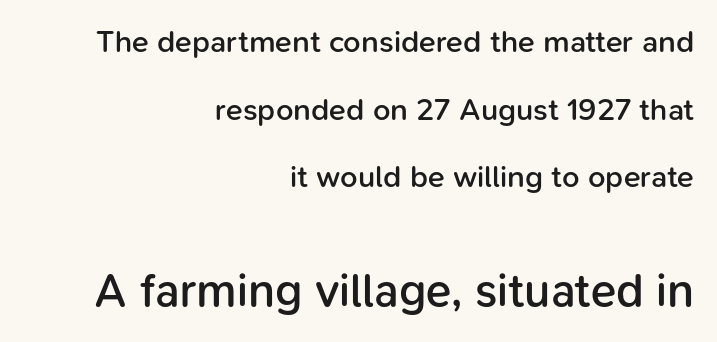
{"serif": "no", "italic": "no", "bold": "semi", "weight": "semibold", "width": "normal", "stroke_contrast": "low", "x_height": "medium", "monospaced": "no", "underline": "no", "align": "right", "line_spacing": "loose", "line_spacing_ratio": 2.18, "letter_spacing": "normal", "letter_spacing_em": 0.0, "larger_block": "second", "size_ratio": 1.52, "glyph_px": 47}
